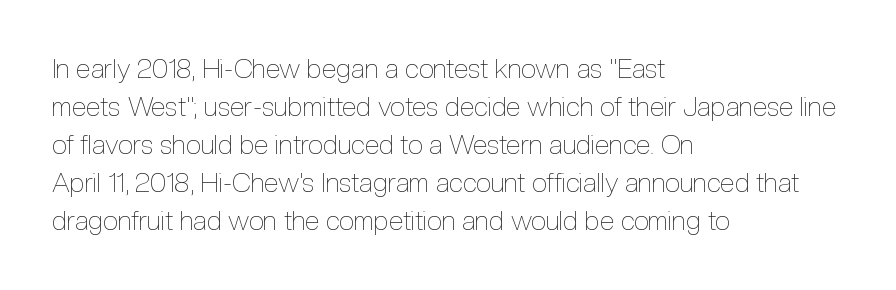
Q: Is the text bold? A: No.
Q: Is the text italic (slanted)? A: No, it is upright.
Q: Is the text underlined? A: No.
Q: How is the paragraph aligned? A: Left-aligned.
Q: Is the spacing between letters normal or unusually wide? A: Normal.
Q: Is the spacing between lines tight, normal or loose? A: Normal.
